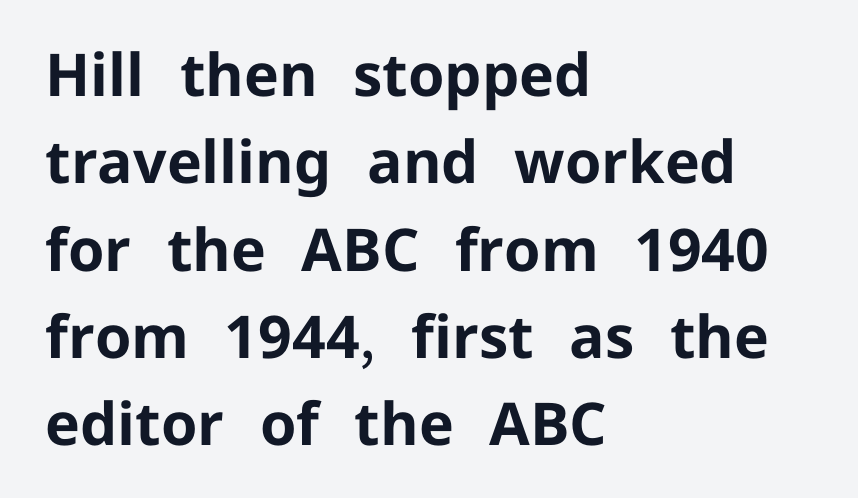
The type is set solid horizontally, with unmodified tracking. The baseline area is clear. Vertical spacing — default. You could not count columns in this text — the font is proportionally spaced. In terms of posture, this sample is upright. Is this a sans? Yes — the strokes have no serifs.
